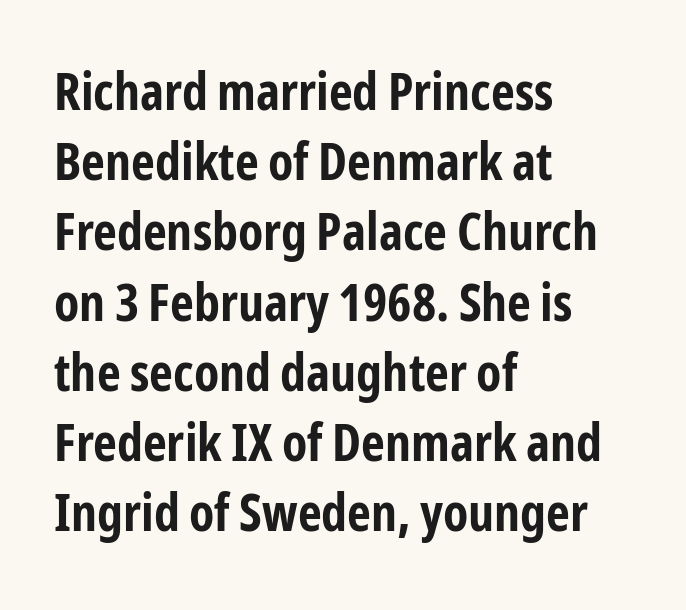
{"serif": "no", "italic": "no", "bold": "yes", "weight": "bold", "width": "condensed", "stroke_contrast": "low", "x_height": "medium", "monospaced": "no", "underline": "no", "align": "left", "line_spacing": "normal", "line_spacing_ratio": 1.35, "letter_spacing": "normal", "letter_spacing_em": 0.0, "glyph_px": 52}
